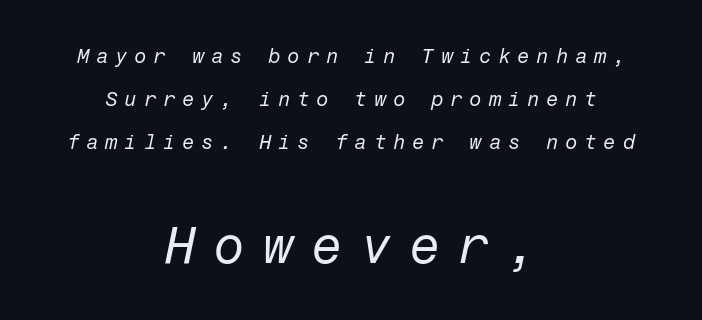
The typesetter chose a symmetrical, centered arrangement here. How are the letters spaced? Widely, with obvious added tracking. Does the bottom block carry the larger type? Yes, it does. Weight class: somewhere from thin through regular. Widely set lines give the paragraph a tall, airy silhouette.
